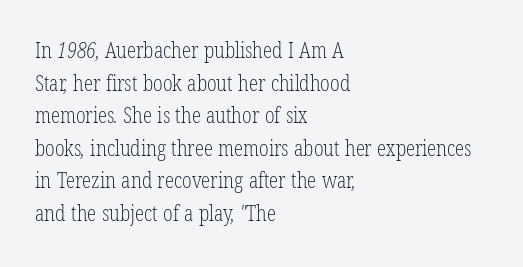
The setting favours the left margin, as ordinary paragraphs usually do. The strokes carry an ordinary text weight at most. Nobody touched the tracking dial on this one. The zone under the glyphs is completely vacant. A normal amount of white space separates one row of letters from the next.
